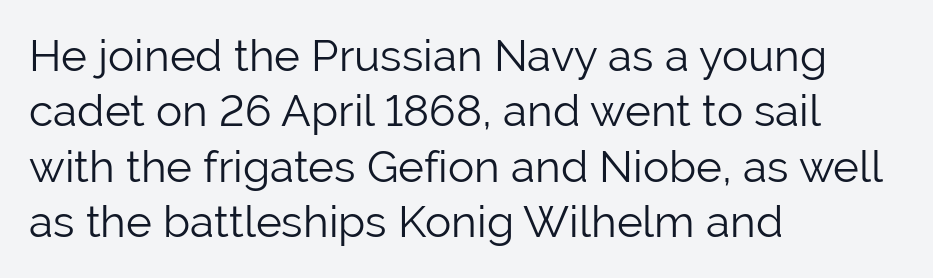
I'd call this a sans setting — the letters go barefoot. Students, note that the glyphs here touch the page at normal intervals. The specimen reads as upright at a glance. Is this a fixed-width face? No — the glyphs have proportional, varying widths. The ragged edge is on the right, which tells us the setting is flush left.
